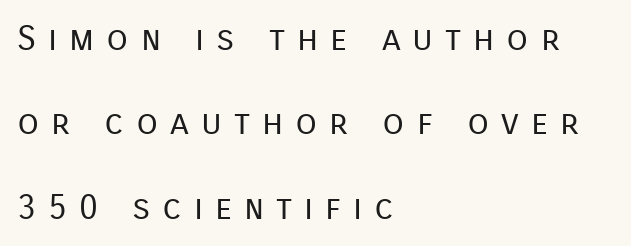
Q: Is the text bold? A: No.
Q: Is the text italic (slanted)? A: No, it is upright.
Q: Is the typeface a serif or a sans-serif typeface? A: Sans-serif.
Q: Is the text underlined? A: No.
Q: How is the paragraph aligned? A: Left-aligned.
Q: Is the spacing between letters normal or unusually wide? A: Unusually wide.
Q: Is the spacing between lines tight, normal or loose? A: Loose.
Q: Width (condensed, normal, or wide)? A: Normal.
Q: Stroke contrast? A: Low.
Q: x-height? A: Medium.
Q: Monospaced? A: No.
